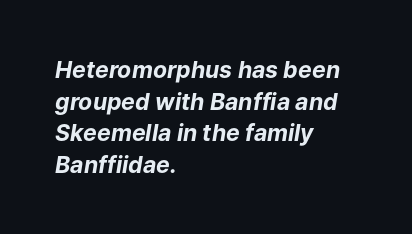
Q: Is the text bold? A: Yes.
Q: Is the text italic (slanted)? A: Yes, it leans right by about 9 degrees.
Q: Is the text underlined? A: No.
Q: How is the paragraph aligned? A: Left-aligned.
Q: Is the spacing between letters normal or unusually wide? A: Normal.
Q: Is the spacing between lines tight, normal or loose? A: Normal.
